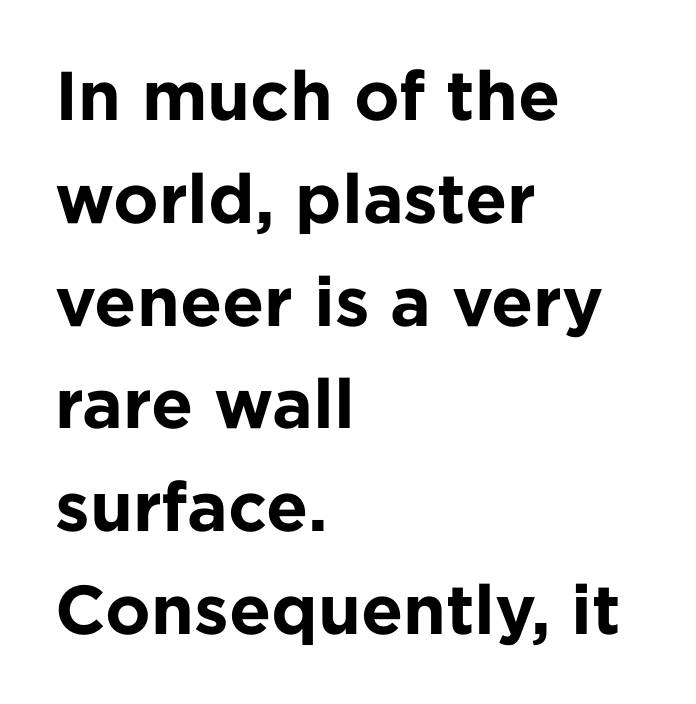
Is the block centered? No — it sits flush against the left margin. Words float on clear page, feet unadorned. The passage shown is emphatically bold. Notice how the stems are strictly vertical — no italics here. A typesetter would call this proportional, since set widths differ per character. Vertical spacing — default.
